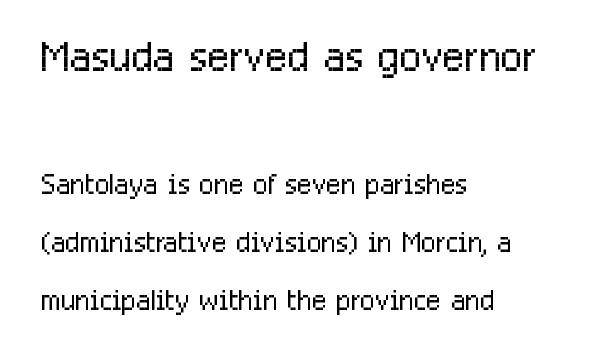
The image shows 58 px light, condensed sans-serif type, upright; set left-aligned, normal line spacing (1.48x), normal letter spacing, not underlined; the first (top) block is 1.49x larger; low stroke contrast and a medium x-height.
